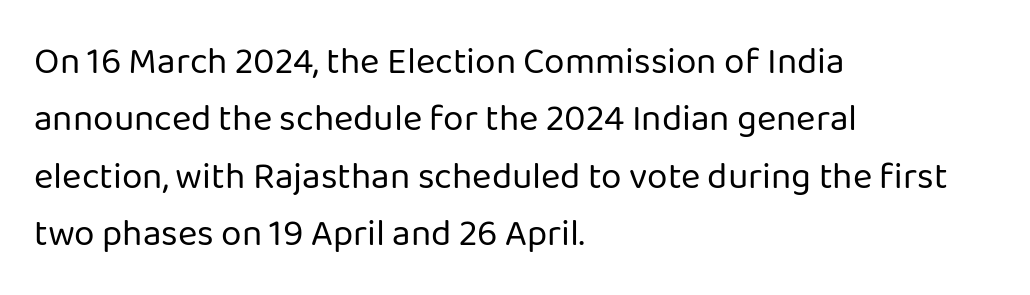
Anything drawn beneath the words? Only blank space. Each word holds together tightly as a unit, with standard inter-letter gaps. The type family on display is of the sans-serif kind. Note the varied advance widths — an 'i' is clearly narrower than an 'm'.
